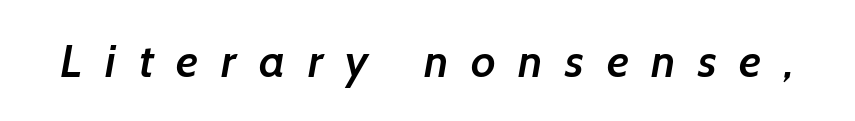
The image shows 46 px semibold sans-serif type; set unusually wide letter spacing (+0.49 em), not underlined; low stroke contrast and a medium x-height.
